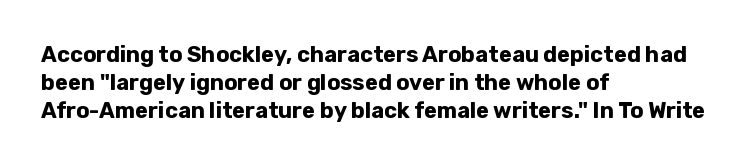
{"italic": "no", "bold": "yes", "underline": "no", "align": "left", "line_spacing": "normal", "line_spacing_ratio": 1.27, "letter_spacing": "normal", "letter_spacing_em": 0.0, "glyph_px": 22}
